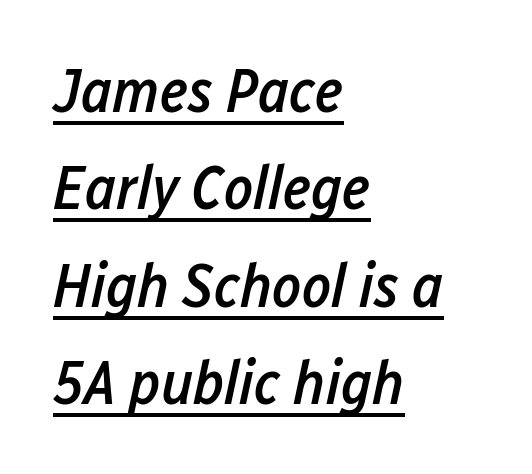
This rendering features underlined lettering. Each letter keeps its own natural width here, so spacing adapts to shape. The text carries the slant typical of an italic or oblique font. What weight is shown? A semibold, between regular and bold. Every row of glyphs begins at an identical x-position on the left. The passage shown stacks its lines at a standard gap.
